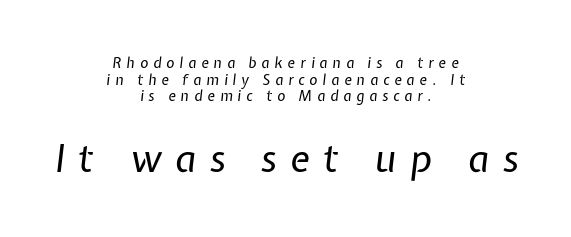
The image shows 37 px regular-weight type, italic (leaning right); set centered, line spacing 1.19x, unusually wide letter spacing (+0.36 em), not underlined; the second (bottom) block is 2.64x larger; low stroke contrast and a medium x-height.
